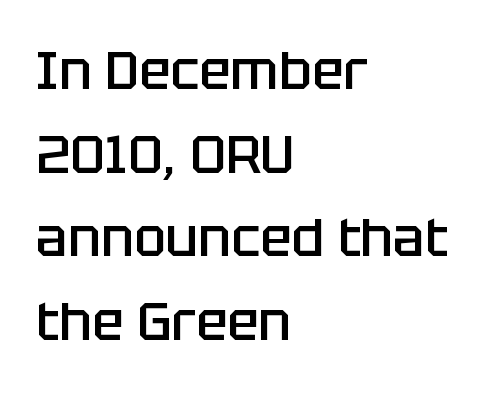
Q: Is the text bold? A: Semi-bold.
Q: Is the text italic (slanted)? A: No, it is upright.
Q: Is the typeface a serif or a sans-serif typeface? A: Sans-serif.
Q: Is the text underlined? A: No.
Q: How is the paragraph aligned? A: Left-aligned.
Q: Is the spacing between letters normal or unusually wide? A: Normal.
Q: Is the spacing between lines tight, normal or loose? A: Normal.
Q: Width (condensed, normal, or wide)? A: Normal.
Q: Stroke contrast? A: Low.
Q: x-height? A: Large.
Q: Monospaced? A: No.
